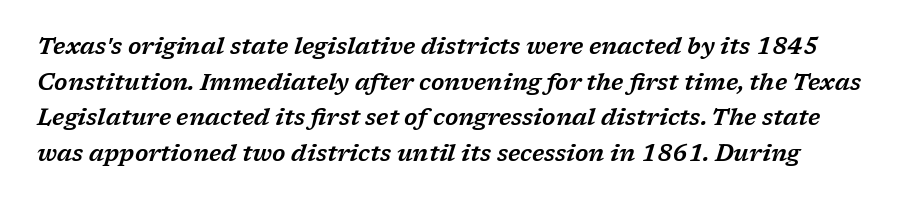
Q: Is the text italic (slanted)? A: Yes, it leans right by about 17 degrees.
Q: Is the text underlined? A: No.
Q: Is the spacing between letters normal or unusually wide? A: Normal.
Q: Is the spacing between lines tight, normal or loose? A: Normal.
